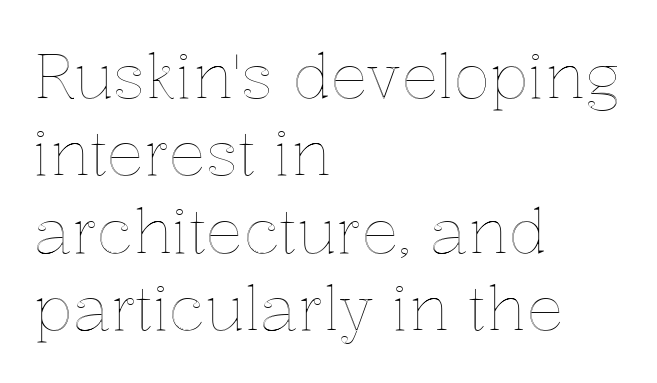
The image shows 62 px text type, upright; set left-aligned, normal line spacing (1.25x), normal letter spacing, not underlined; a medium x-height.
